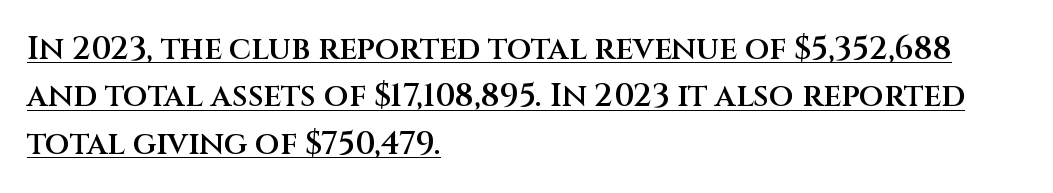
Q: Is the text bold? A: Semi-bold.
Q: Is the text italic (slanted)? A: No, it is upright.
Q: Is the typeface a serif or a sans-serif typeface? A: Sans-serif.
Q: Is the text underlined? A: Yes.
Q: How is the paragraph aligned? A: Left-aligned.
Q: Is the spacing between letters normal or unusually wide? A: Normal.
Q: Is the spacing between lines tight, normal or loose? A: Normal.
Q: Width (condensed, normal, or wide)? A: Normal.
Q: Stroke contrast? A: Medium.
Q: x-height? A: Large.
Q: Monospaced? A: No.
